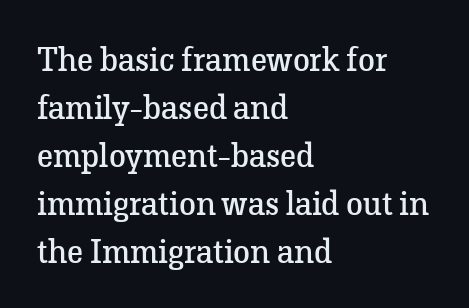
Q: Is the text bold? A: No.
Q: Is the text italic (slanted)? A: No, it is upright.
Q: Is the typeface a serif or a sans-serif typeface? A: Serif.
Q: Is the text underlined? A: No.
Q: How is the paragraph aligned? A: Left-aligned.
Q: Is the spacing between letters normal or unusually wide? A: Normal.
Q: Is the spacing between lines tight, normal or loose? A: Normal.
Q: Width (condensed, normal, or wide)? A: Normal.
Q: Stroke contrast? A: Low.
Q: x-height? A: Medium.
Q: Monospaced? A: No.
